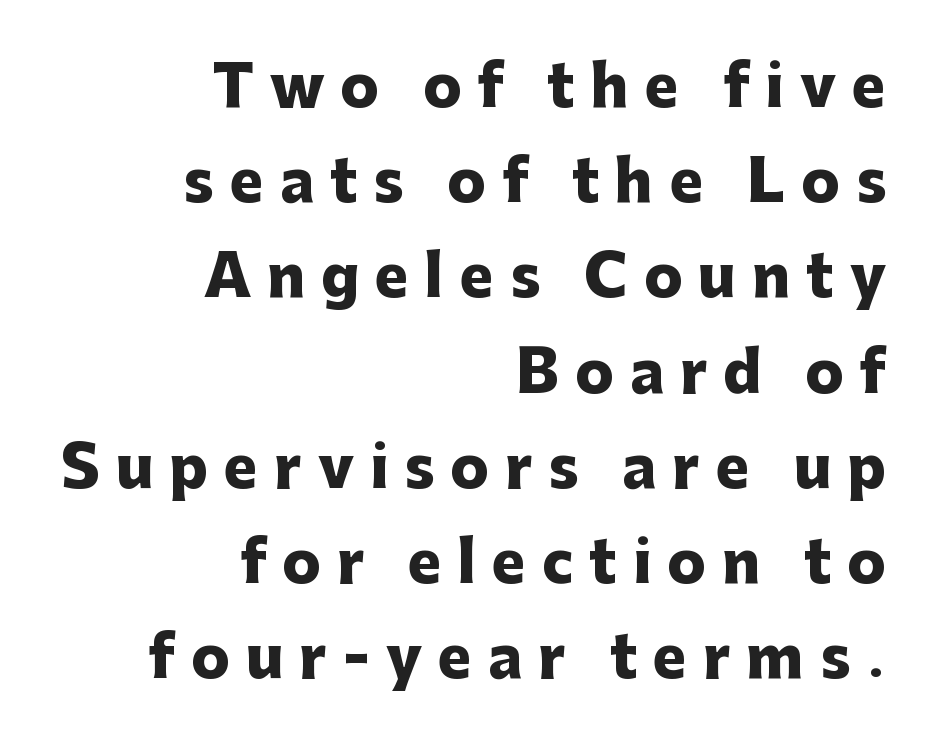
{"serif": "no", "italic": "no", "bold": "yes", "weight": "heavy", "width": "normal", "stroke_contrast": "low", "x_height": "medium", "monospaced": "no", "underline": "no", "align": "right", "line_spacing": "normal", "line_spacing_ratio": 1.67, "letter_spacing": "wide", "letter_spacing_em": 0.28, "glyph_px": 57}
